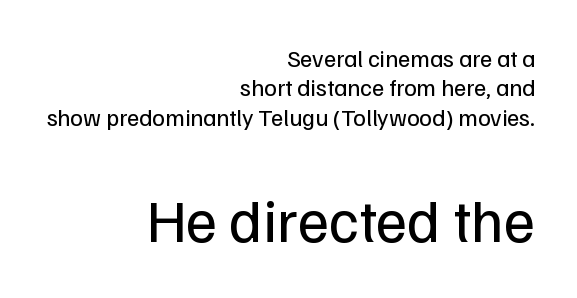
The image shows 61 px regular-weight sans-serif type, upright; set right-aligned, line spacing 1.22x, normal letter spacing, not underlined; the second (bottom) block is 2.54x larger; low stroke contrast and a medium x-height.
